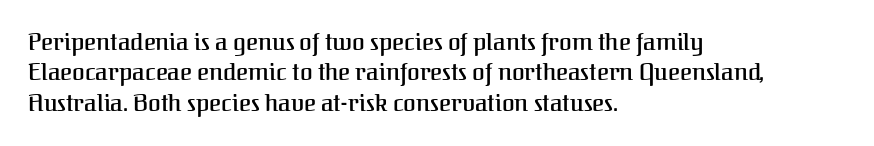
The face used here is rendered with its standard letterfit. These lines are set flush left with a ragged right edge. The glyphs are unaccompanied by any horizontal stroke below them. Normally led — the rows are evenly, conventionally spaced. Do the letters lean? They stand straight.
